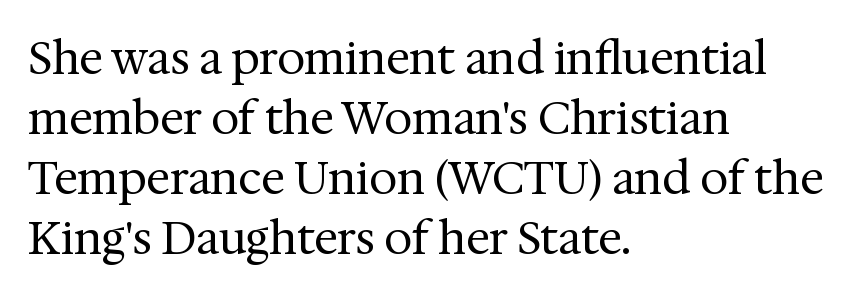
{"serif": "yes", "italic": "no", "bold": "no", "weight": "regular", "width": "normal", "stroke_contrast": "medium", "x_height": "medium", "monospaced": "no", "underline": "no", "align": "left", "line_spacing": "normal", "line_spacing_ratio": 1.33, "letter_spacing": "normal", "letter_spacing_em": 0.0, "glyph_px": 45}
